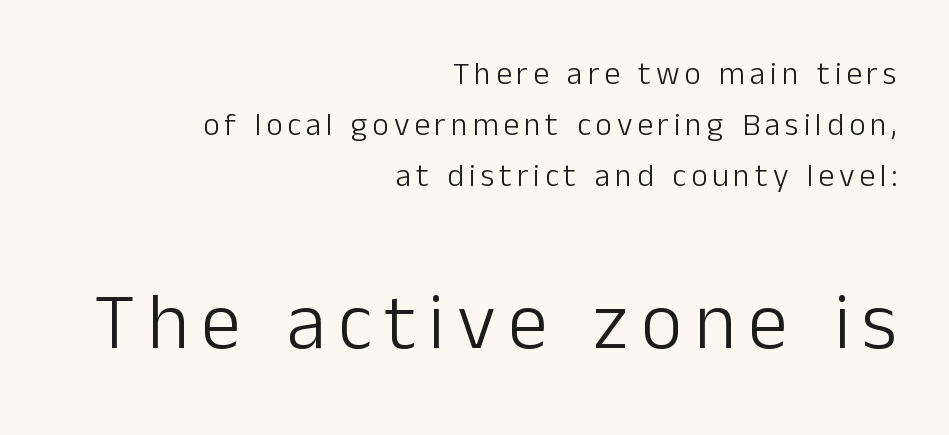
Q: Is the text bold? A: No.
Q: Is the text italic (slanted)? A: No, it is upright.
Q: Is the typeface a serif or a sans-serif typeface? A: Sans-serif.
Q: Is the text underlined? A: No.
Q: How is the paragraph aligned? A: Right-aligned.
Q: Is the spacing between lines tight, normal or loose? A: Normal.
Q: Which block of text is set in a larger size, the first (top) or the second (bottom)? A: The second (bottom) one.
Q: Width (condensed, normal, or wide)? A: Normal.
Q: Stroke contrast? A: Low.
Q: x-height? A: Medium.
Q: Monospaced? A: No.
